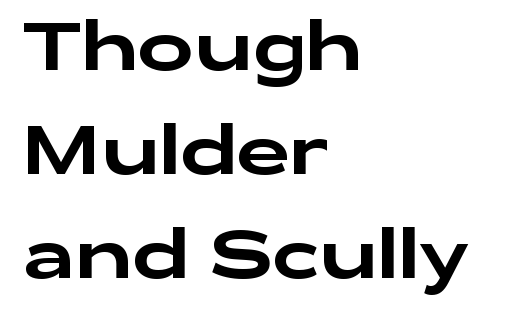
Q: Is the text italic (slanted)? A: No, it is upright.
Q: Is the typeface a serif or a sans-serif typeface? A: Sans-serif.
Q: Is the text underlined? A: No.
Q: How is the paragraph aligned? A: Left-aligned.
Q: Is the spacing between letters normal or unusually wide? A: Normal.
Q: Is the spacing between lines tight, normal or loose? A: Normal.
Q: Width (condensed, normal, or wide)? A: Wide.
Q: Stroke contrast? A: Low.
Q: x-height? A: Medium.
Q: Monospaced? A: No.
